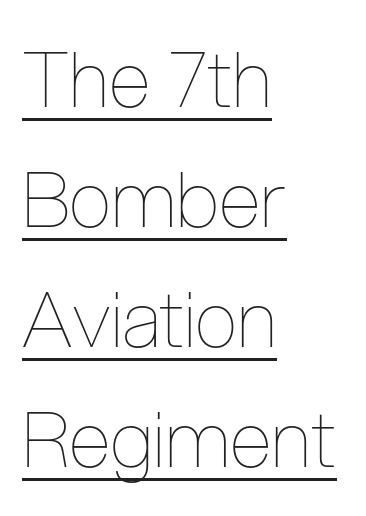
The image shows 77 px thin, condensed type, upright; set left-aligned, normal line spacing (1.56x), normal letter spacing, underlined; low stroke contrast and a medium x-height.
